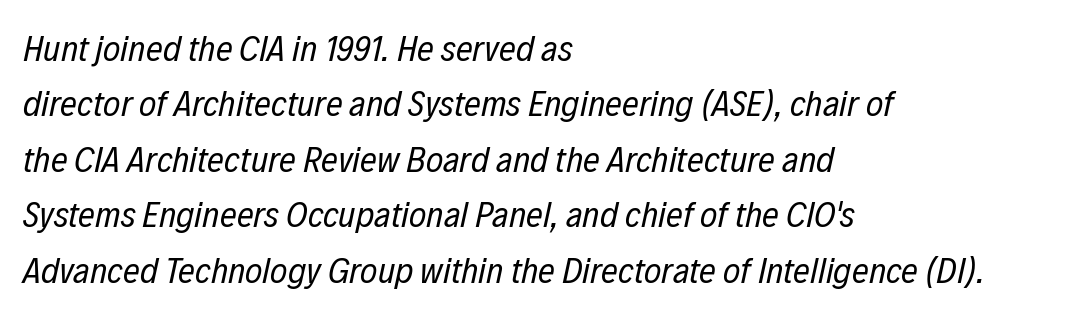
Stroke thickness stays within the range of a standard reading face or lighter. Reading down the column, the eye jumps a familiar distance to each next line. These lines are rendered in a variable-pitch font. Short note: letters normally spaced. When letters slant like this, we call the style italic.
